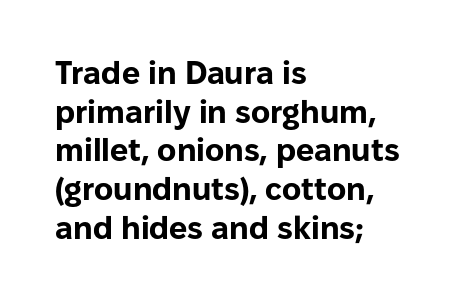
Q: Is the text bold? A: Yes.
Q: Is the text italic (slanted)? A: No, it is upright.
Q: Is the typeface a serif or a sans-serif typeface? A: Sans-serif.
Q: Is the text underlined? A: No.
Q: How is the paragraph aligned? A: Left-aligned.
Q: Is the spacing between letters normal or unusually wide? A: Normal.
Q: Width (condensed, normal, or wide)? A: Normal.
Q: Stroke contrast? A: Low.
Q: x-height? A: Medium.
Q: Monospaced? A: No.
